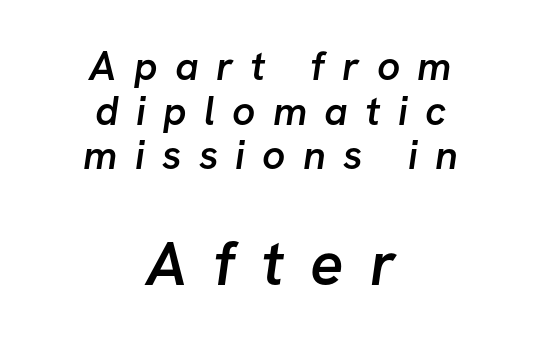
The letters are semibold — heavier than regular but short of a full bold. Horizontally, the lines are justified to the midpoint only. In terms of leading, this rendering errs on the cramped side. Any mark beneath the type? The region is blank. This sample uses expanded letter spacing, leaving extra air between glyphs. This sample has the flowing, uneven cadence of proportional lettering.
